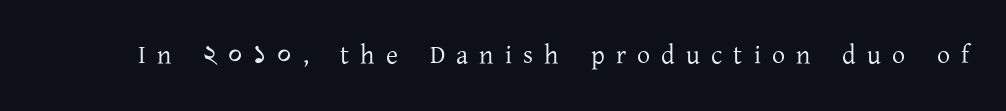
The image shows 26 px text type, upright; set unusually wide letter spacing (+0.43 em), not underlined.
